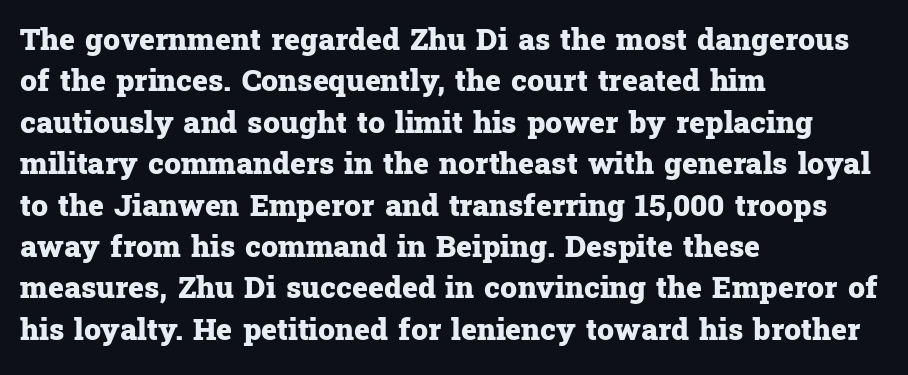
The image shows 30 px heavy serif type, upright; set left-aligned, normal line spacing (1.38x), normal letter spacing, not underlined; low stroke contrast and a medium x-height.
